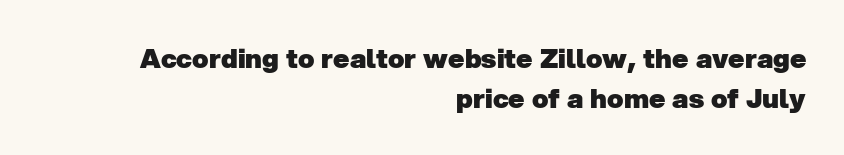
Q: Is the text bold? A: Yes.
Q: Is the text underlined? A: No.
Q: How is the paragraph aligned? A: Right-aligned.
Q: Is the spacing between letters normal or unusually wide? A: Normal.
Q: Is the spacing between lines tight, normal or loose? A: Normal.
